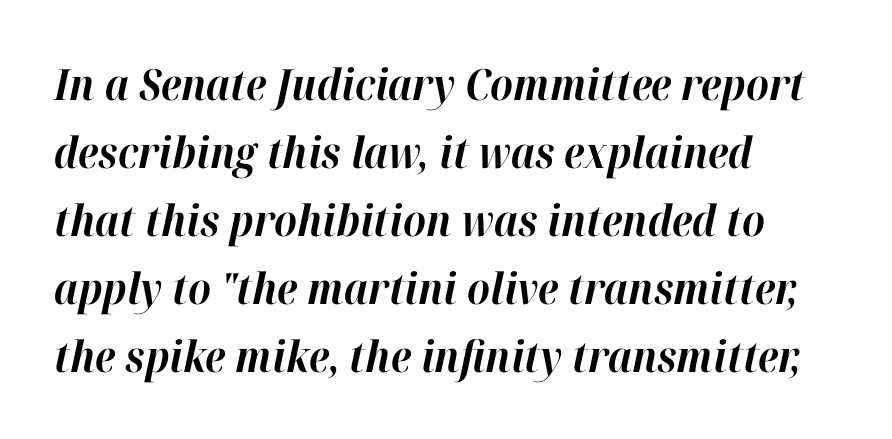
Q: Is the text bold? A: Yes.
Q: Is the text italic (slanted)? A: Yes, it leans right by about 12 degrees.
Q: Is the text underlined? A: No.
Q: How is the paragraph aligned? A: Left-aligned.
Q: Is the spacing between letters normal or unusually wide? A: Normal.
Q: Is the spacing between lines tight, normal or loose? A: Normal.
Q: Width (condensed, normal, or wide)? A: Normal.
Q: Stroke contrast? A: High.
Q: x-height? A: Medium.
Q: Monospaced? A: No.
